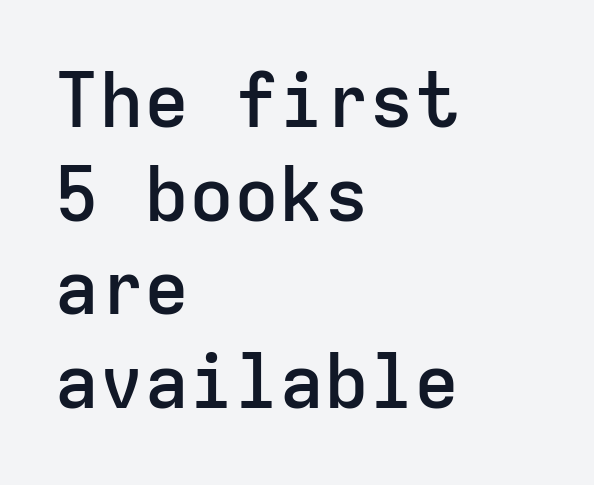
Q: Is the text bold? A: Semi-bold.
Q: Is the text italic (slanted)? A: No, it is upright.
Q: Is the typeface a serif or a sans-serif typeface? A: Sans-serif.
Q: Is the text underlined? A: No.
Q: How is the paragraph aligned? A: Left-aligned.
Q: Is the spacing between letters normal or unusually wide? A: Normal.
Q: Is the spacing between lines tight, normal or loose? A: Normal.
Q: Width (condensed, normal, or wide)? A: Normal.
Q: Stroke contrast? A: Low.
Q: x-height? A: Medium.
Q: Monospaced? A: Yes.
